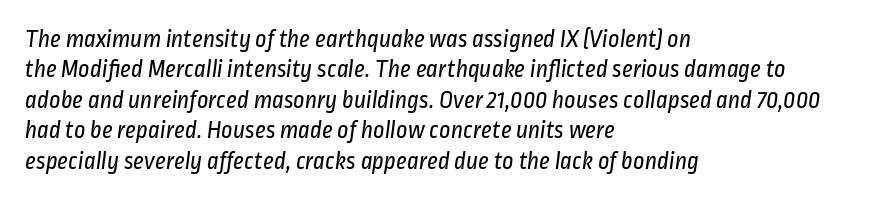
The image shows 25 px text type; set left-aligned, line spacing 1.22x, normal letter spacing, not underlined.
